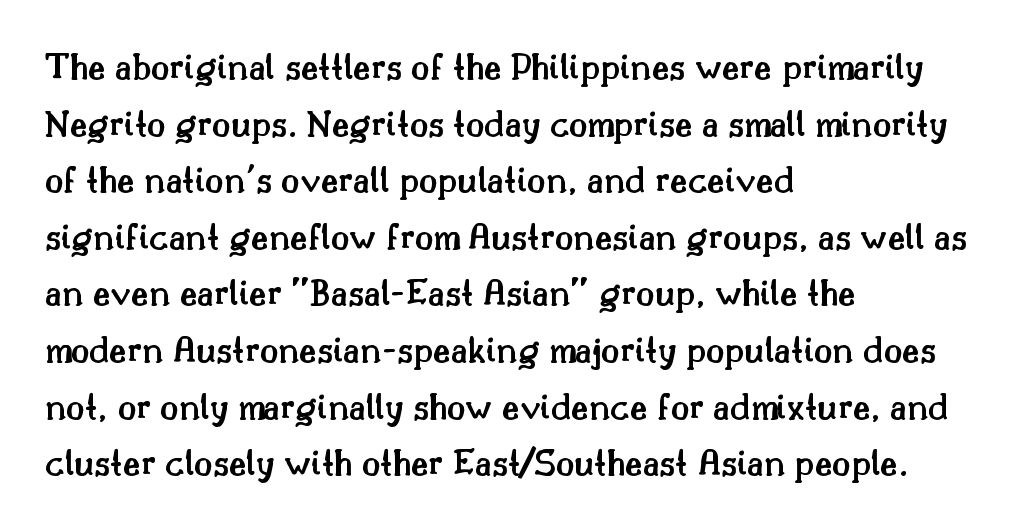
The image shows 38 px semibold serif type, upright; set left-aligned, normal line spacing (1.49x), normal letter spacing, not underlined; medium stroke contrast and a small x-height.
